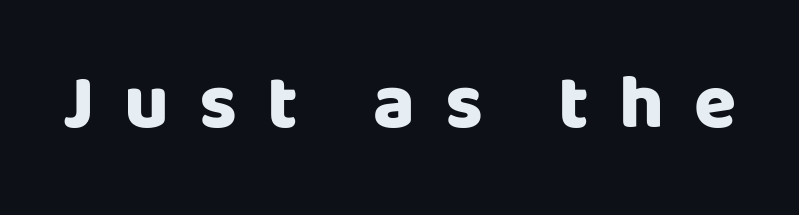
{"serif": "no", "italic": "no", "bold": "yes", "weight": "heavy", "width": "normal", "stroke_contrast": "low", "x_height": "large", "monospaced": "no", "underline": "no", "letter_spacing": "wide", "letter_spacing_em": 0.39, "glyph_px": 77}
